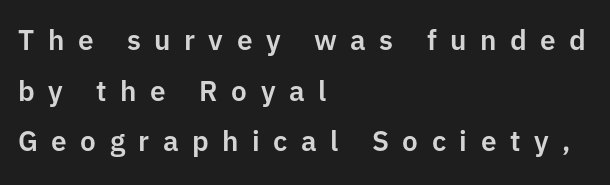
{"serif": "no", "italic": "no", "width": "normal", "stroke_contrast": "low", "x_height": "medium", "monospaced": "no", "underline": "no", "align": "left", "line_spacing_ratio": 1.81, "letter_spacing": "wide", "letter_spacing_em": 0.48, "glyph_px": 28}
